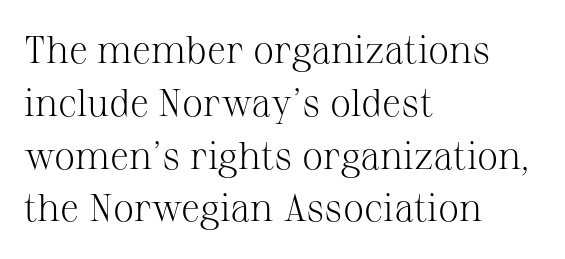
{"serif": "yes", "italic": "no", "bold": "no", "weight": "light", "width": "normal", "stroke_contrast": "medium", "x_height": "medium", "monospaced": "no", "underline": "no", "align": "left", "line_spacing": "normal", "line_spacing_ratio": 1.39, "letter_spacing": "normal", "letter_spacing_em": 0.0, "glyph_px": 38}
